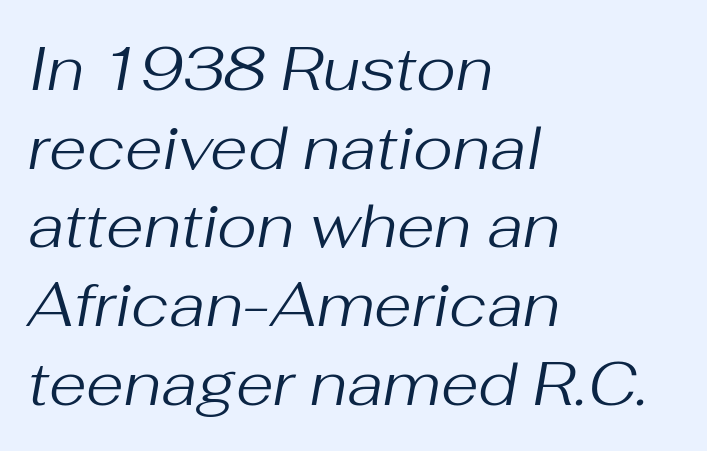
Unmarked baselines from the first word to the last. Think of a printed novel: that variable character pitch is what you see here. Compared with a centered layout, this one pins lines to the left instead. The passage shown is not bold in any degree.
